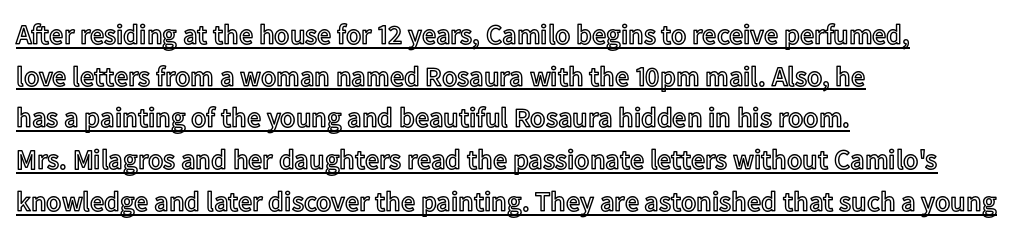
Notice how descenders clear the ascenders below comfortably — that's standard leading. Standard letterfit; no display-style spreading of the glyphs. This rendering features underlined lettering. Rendered with straight, roman letterforms. Where is the straight margin? On the left.
